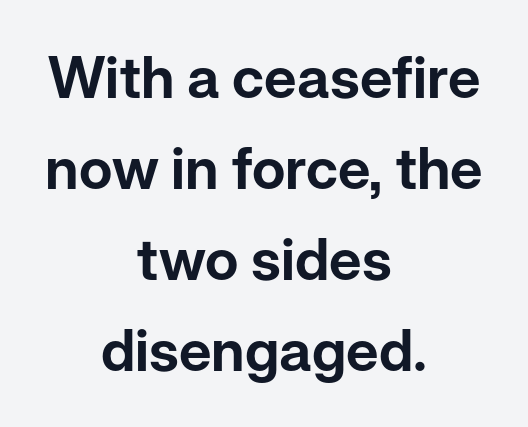
The image shows 58 px sans-serif type, upright; set centered, normal line spacing (1.57x), normal letter spacing, not underlined; low stroke contrast and a medium x-height.
